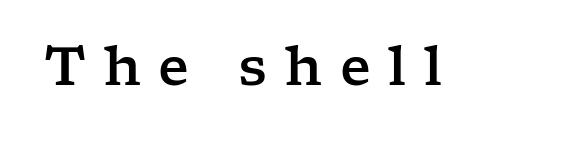
The image shows 53 px wide serif type, upright; set unusually wide letter spacing (+0.33 em), not underlined; low stroke contrast and a medium x-height.
